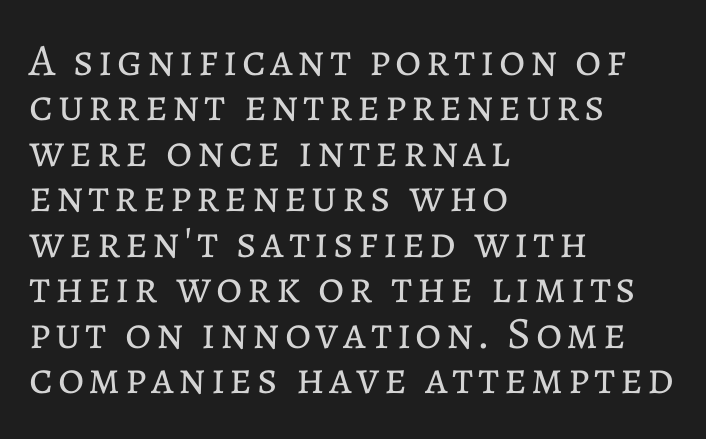
Q: Is the text bold? A: No.
Q: Is the text italic (slanted)? A: No, it is upright.
Q: Is the text underlined? A: No.
Q: How is the paragraph aligned? A: Left-aligned.
Q: Is the spacing between lines tight, normal or loose? A: Tight.
Q: Width (condensed, normal, or wide)? A: Normal.
Q: Stroke contrast? A: Low.
Q: x-height? A: Medium.
Q: Monospaced? A: No.
